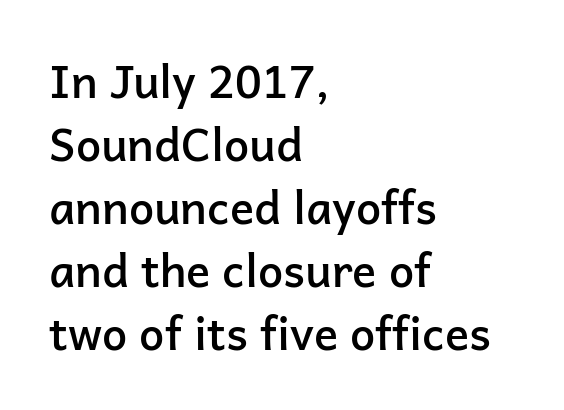
Q: Is the text bold? A: Semi-bold.
Q: Is the text italic (slanted)? A: No, it is upright.
Q: Is the typeface a serif or a sans-serif typeface? A: Sans-serif.
Q: Is the text underlined? A: No.
Q: How is the paragraph aligned? A: Left-aligned.
Q: Is the spacing between letters normal or unusually wide? A: Normal.
Q: Is the spacing between lines tight, normal or loose? A: Normal.
Q: Width (condensed, normal, or wide)? A: Normal.
Q: Stroke contrast? A: Low.
Q: x-height? A: Medium.
Q: Monospaced? A: No.
